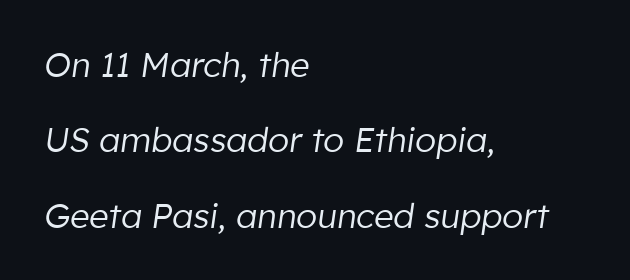
{"italic": "yes", "lean": "right", "slant_degrees": 8, "bold": "no", "weight": "regular", "width": "normal", "stroke_contrast": "low", "x_height": "medium", "monospaced": "no", "underline": "no", "align": "left", "line_spacing": "loose", "line_spacing_ratio": 2.22, "letter_spacing": "normal", "letter_spacing_em": 0.0, "glyph_px": 34}
